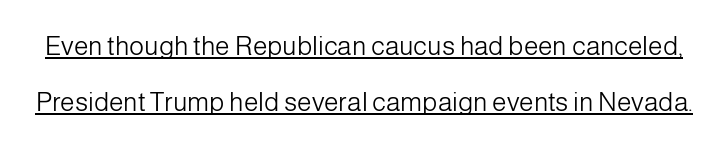
Q: Is the text bold? A: No.
Q: Is the text italic (slanted)? A: No, it is upright.
Q: Is the text underlined? A: Yes.
Q: Is the spacing between letters normal or unusually wide? A: Normal.
Q: Is the spacing between lines tight, normal or loose? A: Loose.
